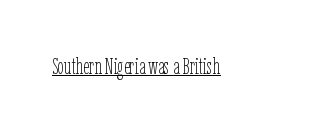
Students, observe the line beneath the letters — that is underlining. You can tell it's not italic because the verticals are truly vertical. Stems here are at most as thick as an everyday book face. Between one letter and the next there's only the usual sliver of space.
